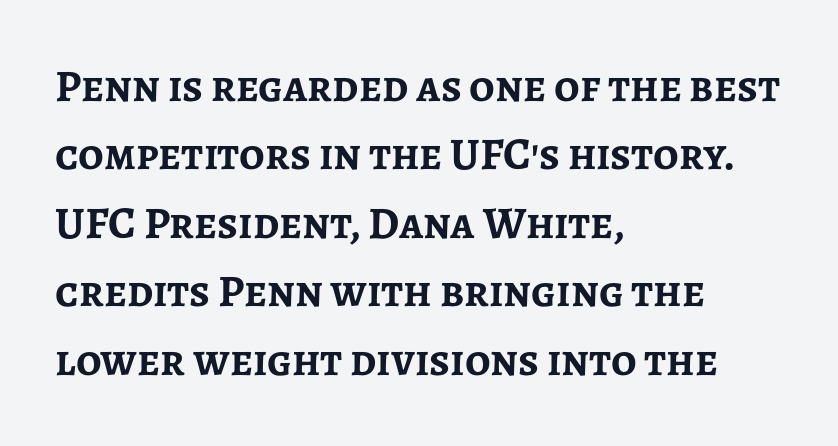
A typesetter would call this leading conventional body-copy spacing. The letters stand straight up with perfectly vertical stems. As a designer I'd log this as weight 700, bold. The space beneath each line is pristine and unruled.
